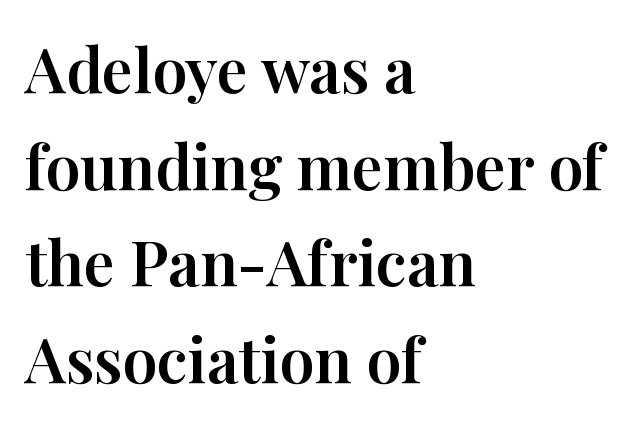
In CSS terms this would be text-align: left. If you drew a line through each stem, it would be perfectly vertical. The words here are not underlined. Is the letter spacing exaggerated? No — it looks like the ordinary default. The space between consecutive lines is moderate.
